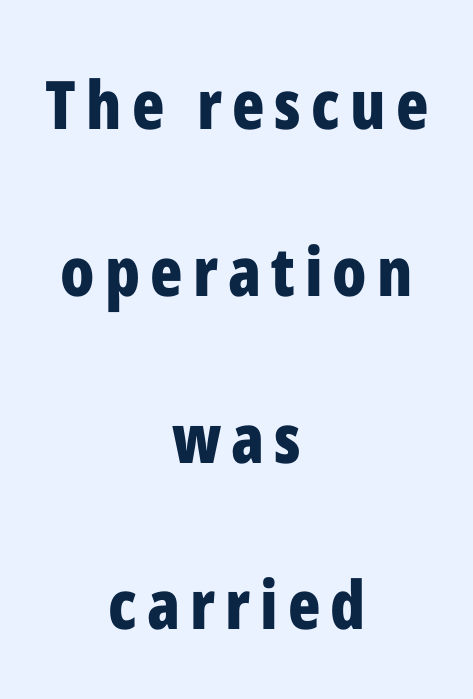
The specimen reads as upright at a glance. Beneath every word, the page is bare. The type family on display is of the sans-serif kind. Leading: increased.
